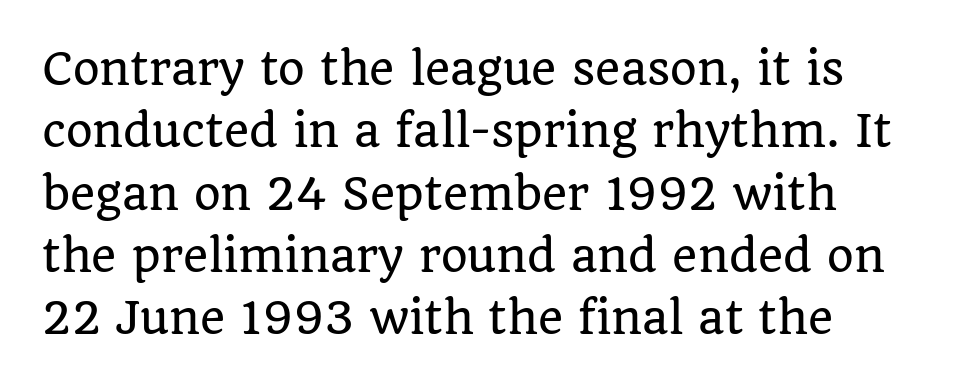
The words here are not underlined. What stands out about the letter spacing? Nothing — it is the standard amount. Italic? Not at all — the glyphs are vertical. Each letter's strokes conclude with small projecting serifs.
